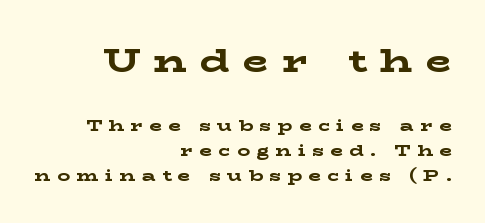
Larger block? The one above; the one below is distinctly smaller. A flush-right, rag-left setting is used for this passage. Characters follow at a spacing far wider than the type designer built in. Upright lettering throughout. Strong, thick strokes mark this as bold type.
